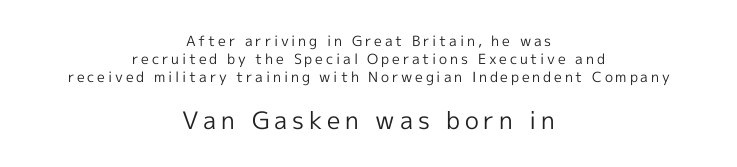
Q: Is the text bold? A: No.
Q: Is the text italic (slanted)? A: No, it is upright.
Q: Is the text underlined? A: No.
Q: How is the paragraph aligned? A: Centered.
Q: Is the spacing between letters normal or unusually wide? A: Unusually wide.
Q: Is the spacing between lines tight, normal or loose? A: Normal.
Q: Which block of text is set in a larger size, the first (top) or the second (bottom)? A: The second (bottom) one.
